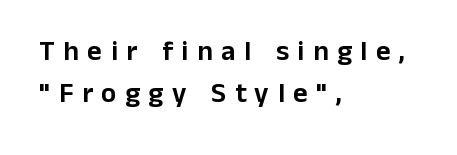
Q: Is the text italic (slanted)? A: No, it is upright.
Q: Is the typeface a serif or a sans-serif typeface? A: Sans-serif.
Q: Is the text underlined? A: No.
Q: How is the paragraph aligned? A: Left-aligned.
Q: Is the spacing between letters normal or unusually wide? A: Unusually wide.
Q: Is the spacing between lines tight, normal or loose? A: Normal.
Q: Width (condensed, normal, or wide)? A: Normal.
Q: Stroke contrast? A: Low.
Q: x-height? A: Medium.
Q: Monospaced? A: No.
